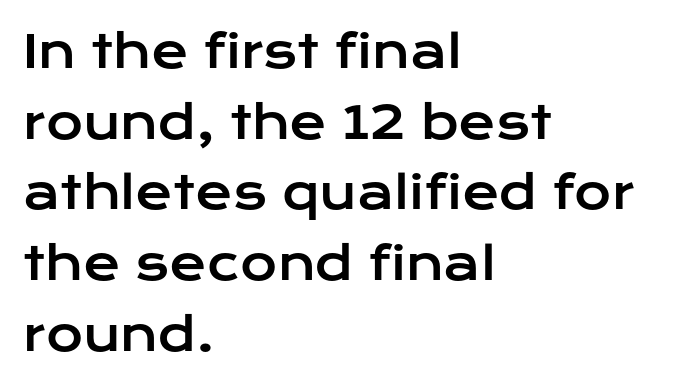
The image shows 45 px wide sans-serif type, upright; set left-aligned, normal line spacing (1.57x), normal letter spacing, not underlined; low stroke contrast and a medium x-height.
